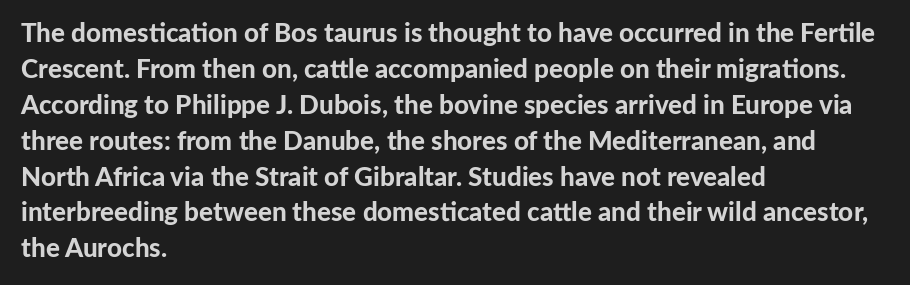
The image shows 26 px bold type, upright; set left-aligned, normal line spacing (1.38x), normal letter spacing, not underlined.
